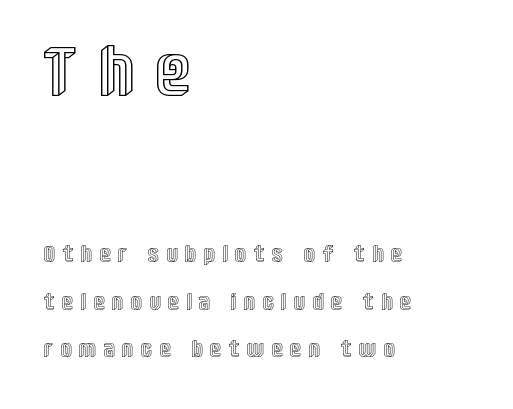
What's the leading like? Stretched, with rows far apart. Note the varied advance widths — an 'i' is clearly narrower than an 'm'. The zone under the glyphs is completely vacant. The lettering holds an erect, upright posture throughout.
